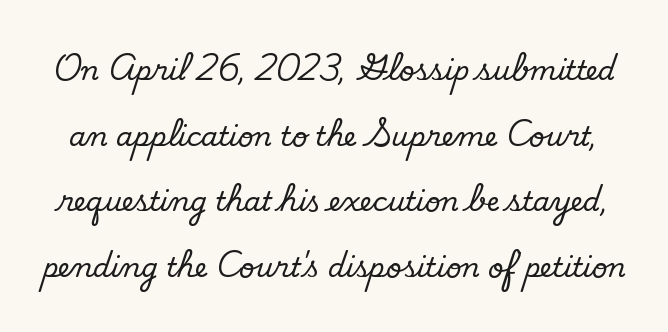
The image shows 27 px text type; set loose line spacing (2.43x), normal letter spacing, not underlined.
